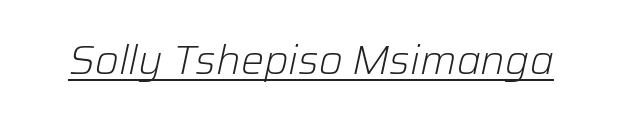
Q: Is the text bold? A: No.
Q: Is the text italic (slanted)? A: Yes, it leans right by about 12 degrees.
Q: Is the text underlined? A: Yes.
Q: Is the spacing between letters normal or unusually wide? A: Normal.
Q: Width (condensed, normal, or wide)? A: Normal.
Q: Stroke contrast? A: Low.
Q: x-height? A: Medium.
Q: Monospaced? A: No.
